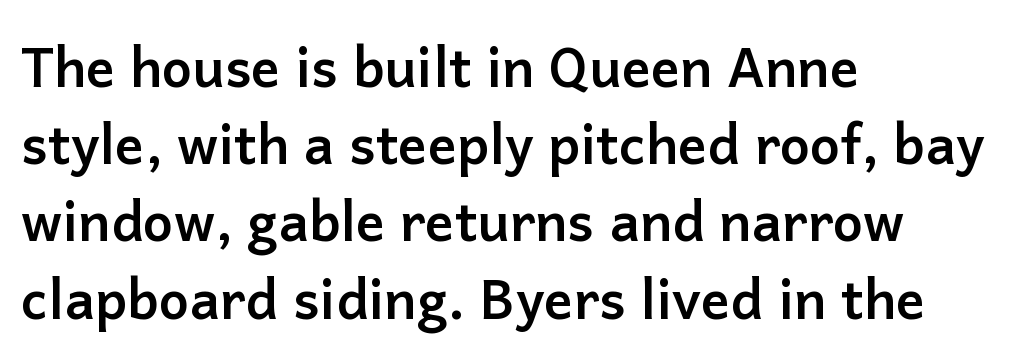
The image shows 54 px semibold sans-serif type, upright; set left-aligned, normal line spacing (1.43x), normal letter spacing, not underlined; low stroke contrast and a medium x-height.
